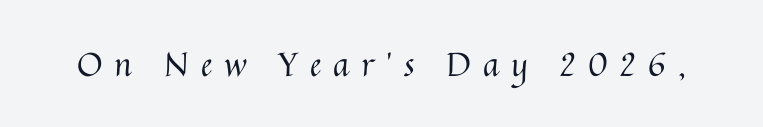
Q: Is the text bold? A: No.
Q: Is the text italic (slanted)? A: Yes.
Q: Is the text underlined? A: No.
Q: Is the spacing between letters normal or unusually wide? A: Unusually wide.
Q: Width (condensed, normal, or wide)? A: Normal.
Q: Stroke contrast? A: Medium.
Q: x-height? A: Medium.
Q: Monospaced? A: No.
